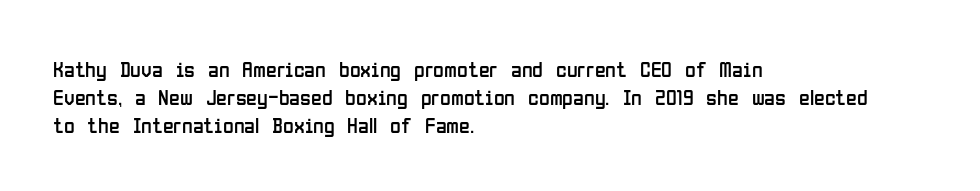
Q: Is the text bold? A: No.
Q: Is the text italic (slanted)? A: No, it is upright.
Q: Is the text underlined? A: No.
Q: How is the paragraph aligned? A: Left-aligned.
Q: Is the spacing between letters normal or unusually wide? A: Normal.
Q: Is the spacing between lines tight, normal or loose? A: Normal.
